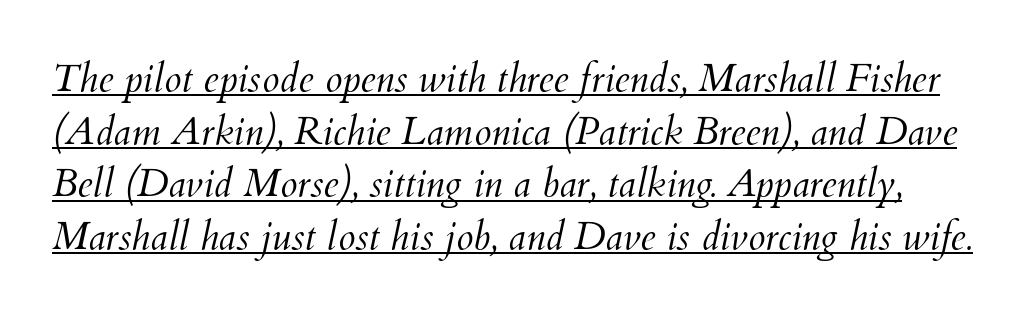
The image shows 39 px light type, italic (leaning right); set normal line spacing (1.35x), normal letter spacing, underlined; medium stroke contrast and a small x-height.
